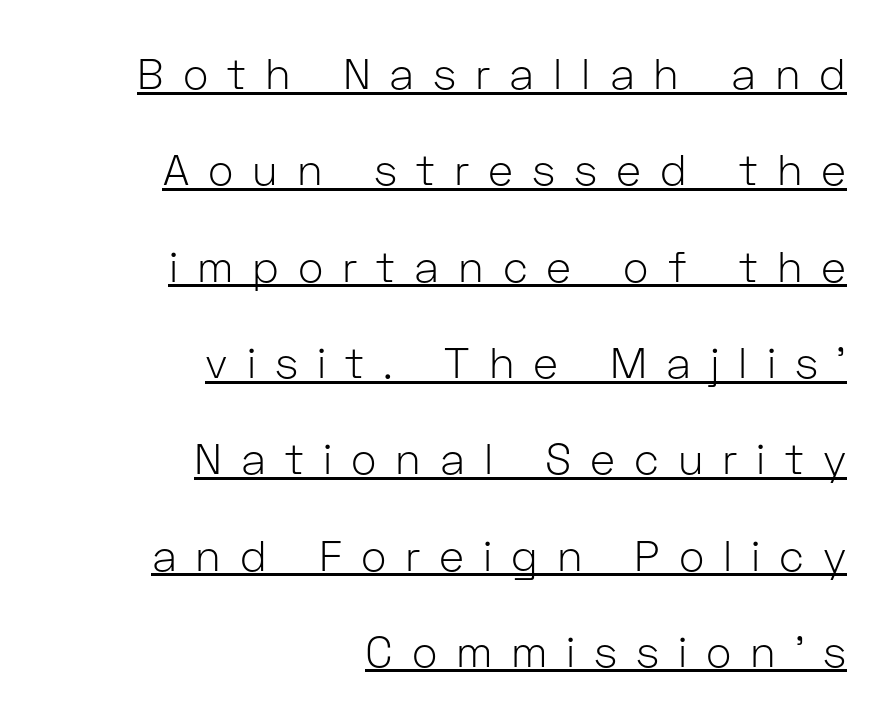
This sample is right-justified, so line beginnings fall wherever the words allow. The leading is generous, giving the passage an open texture. Here the designer chose a conventional face with non-uniform glyph widths. The cut favours lightness, reaching ordinary text weight at its darkest. The font's upright variant was chosen for this text. The text was rendered using a sans face with plain stroke endings.
